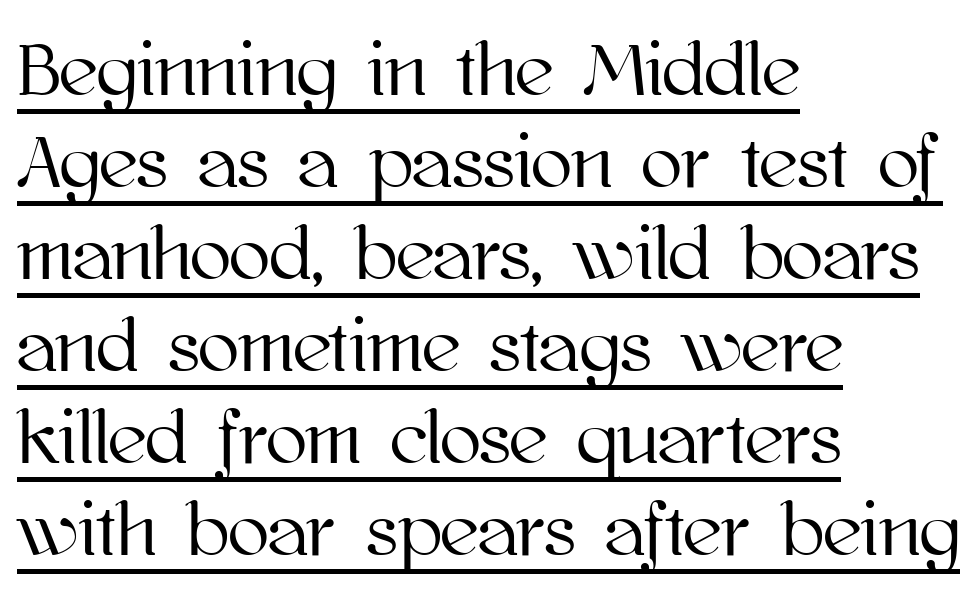
Descenders here cross a horizontal rule under the line. In CSS terms this would be text-align: left. The tracking reads as untouched default to a designer's eye. Think of a printed novel: that variable character pitch is what you see here. Nope, not italic — everything's standing straight.
